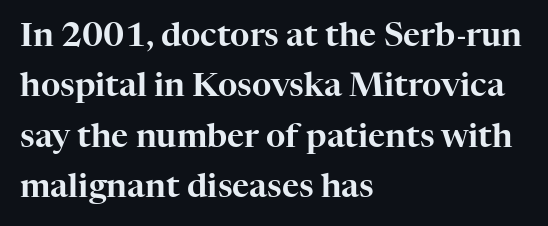
{"serif": "yes", "italic": "no", "width": "normal", "stroke_contrast": "high", "x_height": "medium", "monospaced": "no", "underline": "no", "align": "left", "line_spacing": "normal", "line_spacing_ratio": 1.53, "letter_spacing": "normal", "letter_spacing_em": 0.0, "glyph_px": 33}
